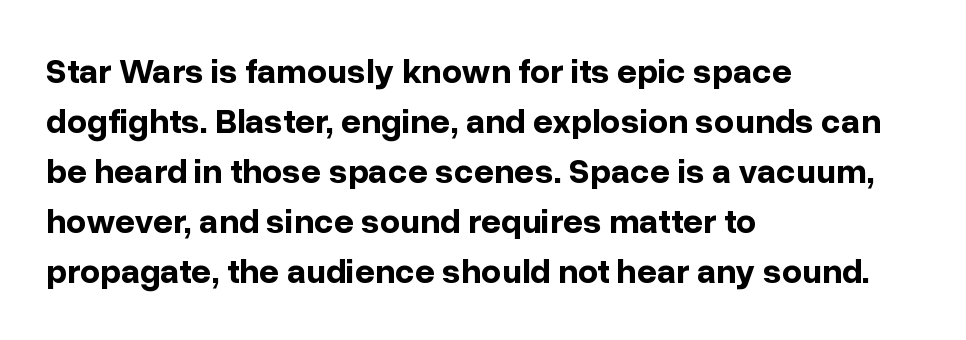
The image shows 35 px bold sans-serif type, upright; set left-aligned, normal line spacing (1.43x), normal letter spacing, not underlined; low stroke contrast and a medium x-height.
